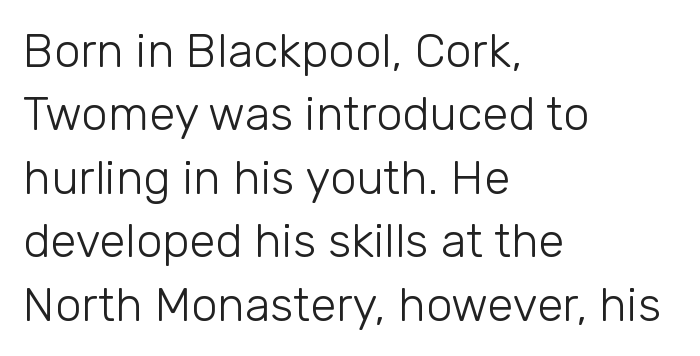
{"serif": "no", "italic": "no", "bold": "no", "weight": "light", "width": "normal", "stroke_contrast": "low", "x_height": "medium", "monospaced": "no", "underline": "no", "align": "left", "line_spacing": "normal", "line_spacing_ratio": 1.35, "letter_spacing": "normal", "letter_spacing_em": 0.0, "glyph_px": 47}
